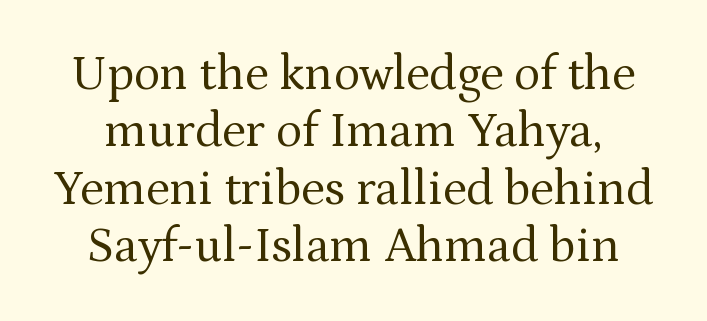
{"serif": "yes", "italic": "no", "bold": "no", "weight": "regular", "width": "normal", "stroke_contrast": "medium", "x_height": "medium", "monospaced": "no", "underline": "no", "line_spacing_ratio": 1.17, "letter_spacing": "normal", "letter_spacing_em": 0.0, "glyph_px": 49}
